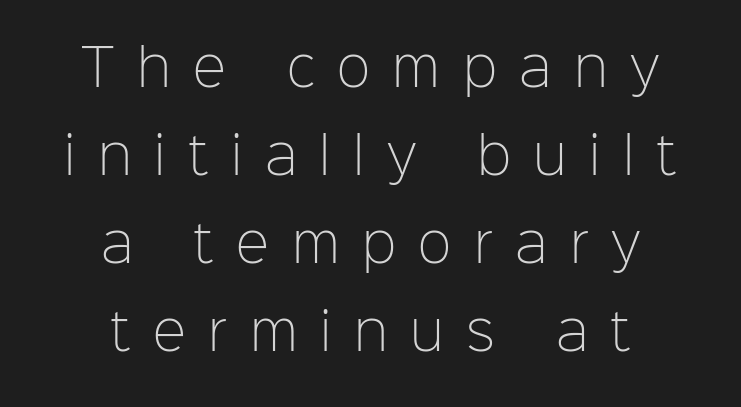
Stroke terminals: plain, sans-serif. Posture: upright roman. In CSS terms this would be text-align: center. The letters are spread apart with noticeably loose tracking.
